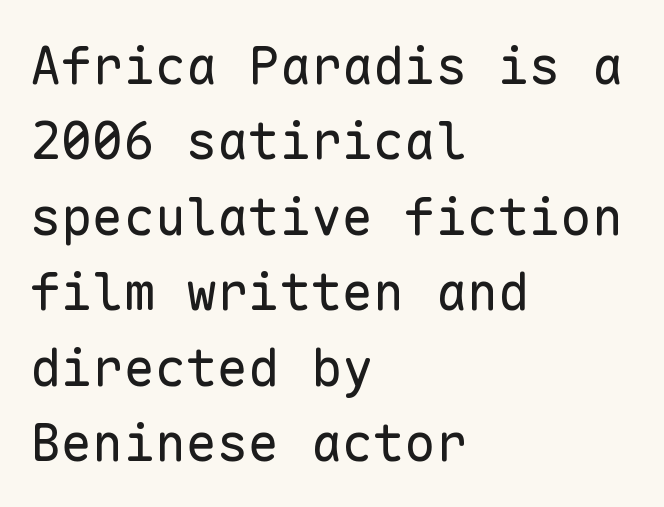
The paragraph has a hard left edge and a soft right edge. This sample uses plain, unmodified letter spacing. Bare-footed words on every line. The leading is moderate, giving the passage an even texture. This is not heavy type; no bold has been used.
